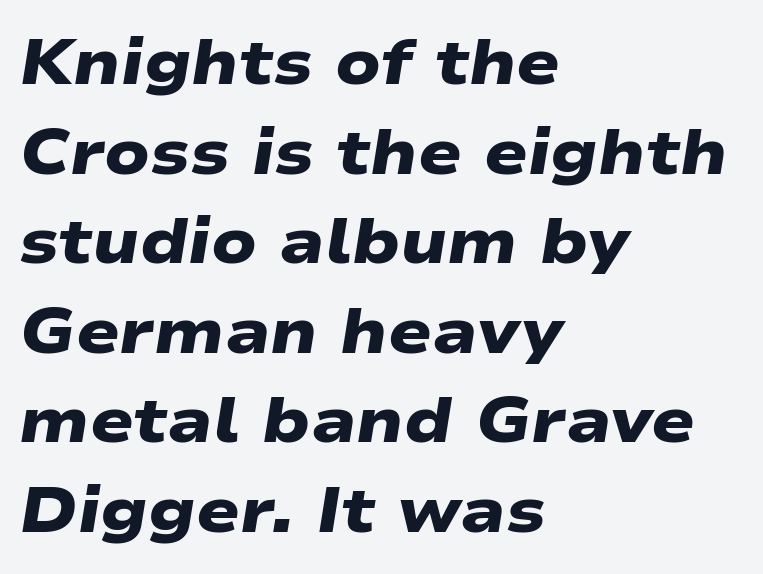
Q: Is the text bold? A: Yes.
Q: Is the typeface a serif or a sans-serif typeface? A: Sans-serif.
Q: Is the text underlined? A: No.
Q: How is the paragraph aligned? A: Left-aligned.
Q: Is the spacing between letters normal or unusually wide? A: Normal.
Q: Is the spacing between lines tight, normal or loose? A: Normal.
Q: Width (condensed, normal, or wide)? A: Wide.
Q: Stroke contrast? A: Low.
Q: x-height? A: Medium.
Q: Monospaced? A: No.
